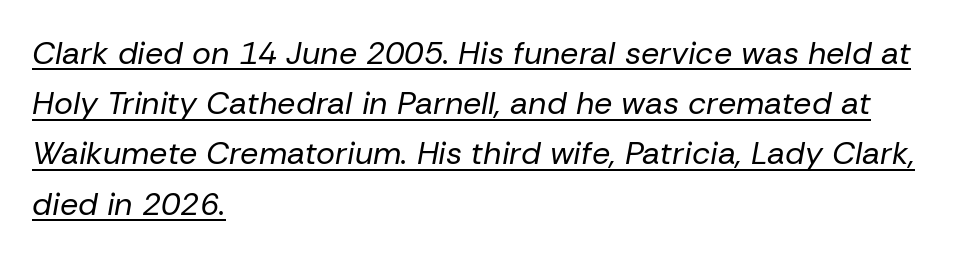
The image shows 32 px regular-weight type, italic (leaning right); set left-aligned, normal line spacing (1.57x), normal letter spacing, underlined; low stroke contrast and a medium x-height.
